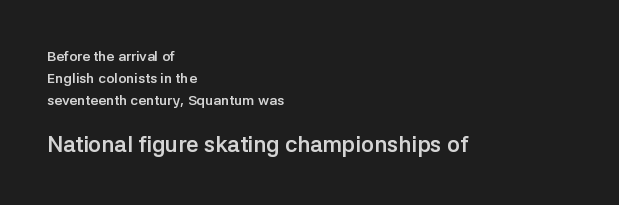
Q: Is the text bold? A: Yes.
Q: Is the text italic (slanted)? A: No, it is upright.
Q: Is the text underlined? A: No.
Q: How is the paragraph aligned? A: Left-aligned.
Q: Is the spacing between letters normal or unusually wide? A: Normal.
Q: Is the spacing between lines tight, normal or loose? A: Normal.
Q: Which block of text is set in a larger size, the first (top) or the second (bottom)? A: The second (bottom) one.
